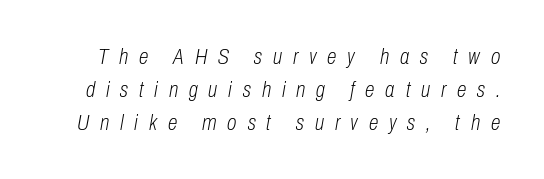
The weight would be labelled regular, book, light, or lighter still. Evenly set lines give the paragraph a standard silhouette. Notice how the stems are inclined rather than vertical — that's the hallmark of italics. This sample uses expanded letter spacing, leaving extra air between glyphs. Letters rest on an invisible, unmarked baseline.
